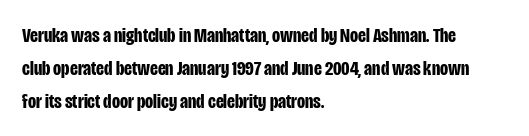
The image shows 21 px bold type, upright; set left-aligned, normal line spacing (1.57x), normal letter spacing, not underlined.
